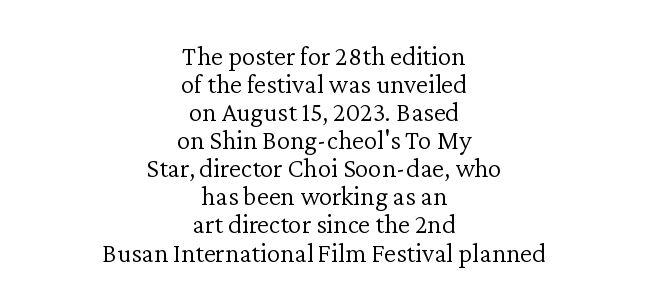
The image shows 27 px text type, upright; set centered, tight line spacing (1.04x), normal letter spacing, not underlined.
